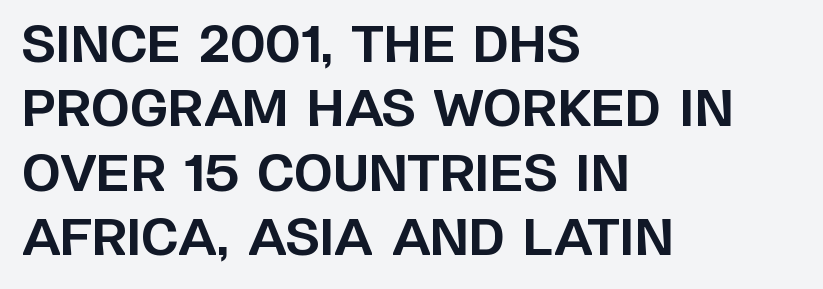
{"serif": "no", "italic": "no", "bold": "yes", "weight": "bold", "width": "normal", "stroke_contrast": "low", "x_height": "large", "monospaced": "no", "underline": "no", "align": "left", "line_spacing": "normal", "line_spacing_ratio": 1.29, "letter_spacing": "normal", "letter_spacing_em": 0.0, "glyph_px": 50}
